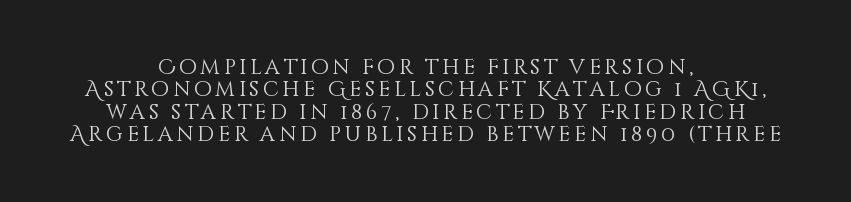
{"italic": "no", "bold": "no", "underline": "no", "align": "center", "line_spacing": "tight", "line_spacing_ratio": 1.06, "glyph_px": 21}
